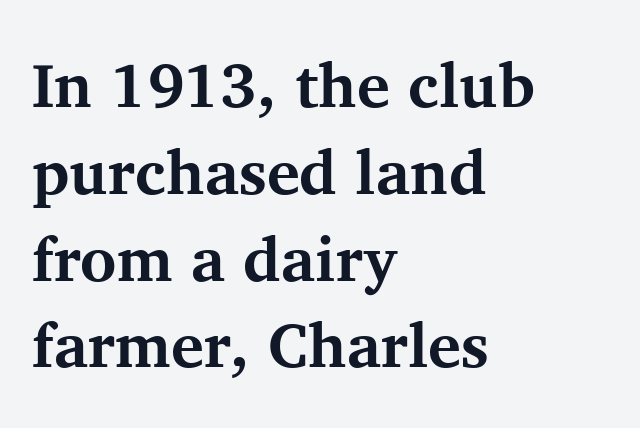
The image shows 62 px bold serif type, upright; set left-aligned, normal line spacing (1.4x), normal letter spacing, not underlined; medium stroke contrast and a medium x-height.
